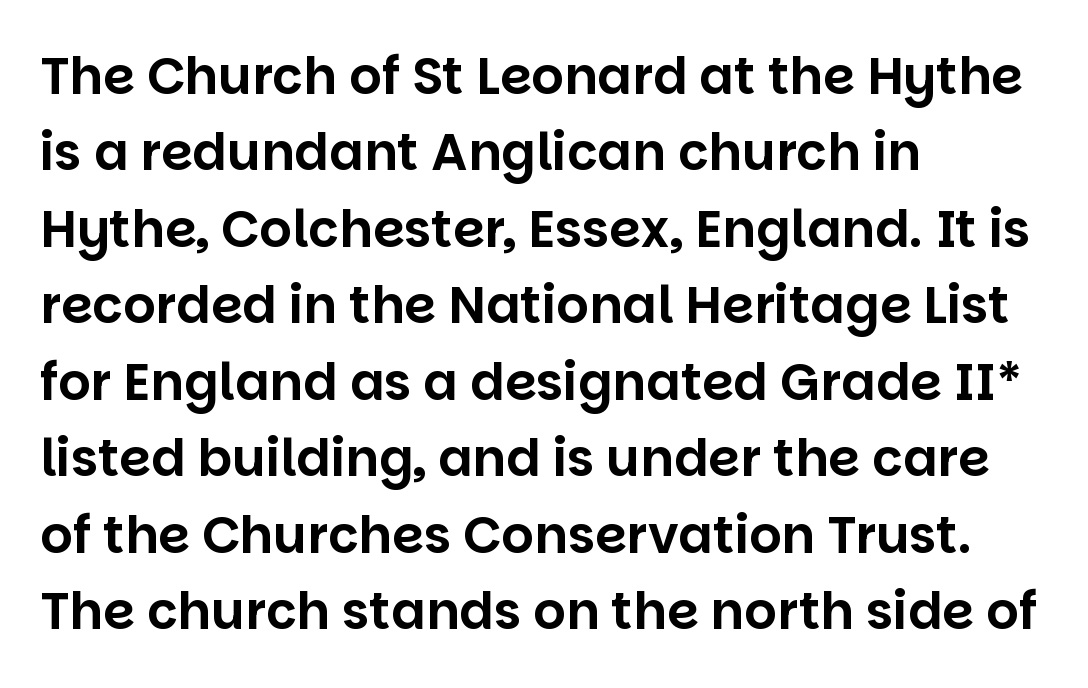
Every stem runs plumb, perpendicular to the baseline. Characters follow at the spacing the type designer built in. The space between consecutive lines is moderate. The glyphs are unaccompanied by any horizontal stroke below them. The designer went with a sans here, leaving each stem footless. The rendering uses natural spacing where letterforms have individual widths.
